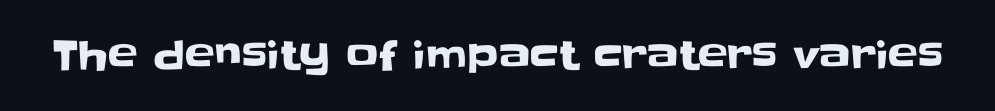
Posture: upright roman. The letters sit at their default tracking, neither squeezed nor spread. The gap between lines stays unmarked. Each letter keeps its own natural width here, so spacing adapts to shape.
